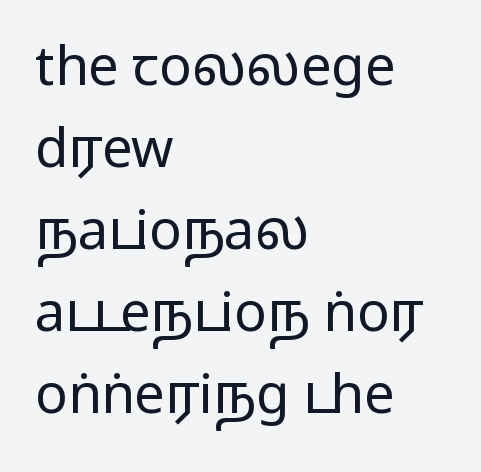
Layout note: lines flush left. Characters remain perfectly vertical along every line. Leading: standard. Letters rest on an invisible, unmarked baseline. Characters follow at the spacing the type designer built in.
